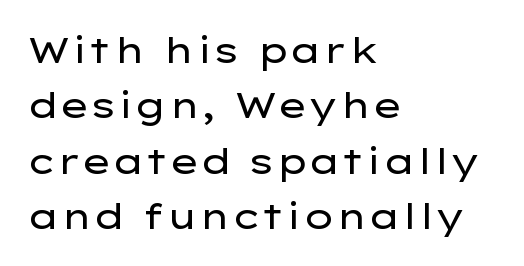
Q: Is the text bold? A: No.
Q: Is the text italic (slanted)? A: No, it is upright.
Q: Is the typeface a serif or a sans-serif typeface? A: Sans-serif.
Q: Is the text underlined? A: No.
Q: How is the paragraph aligned? A: Left-aligned.
Q: Is the spacing between letters normal or unusually wide? A: Normal.
Q: Is the spacing between lines tight, normal or loose? A: Normal.
Q: Width (condensed, normal, or wide)? A: Wide.
Q: Stroke contrast? A: Low.
Q: x-height? A: Medium.
Q: Monospaced? A: No.
